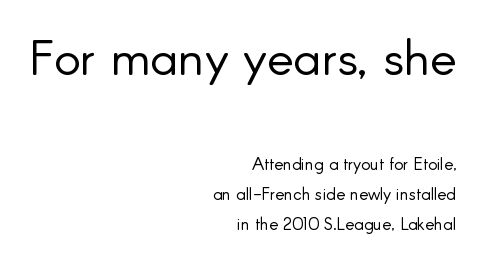
{"serif": "no", "italic": "no", "bold": "no", "weight": "light", "width": "normal", "stroke_contrast": "low", "x_height": "small", "monospaced": "no", "underline": "no", "align": "right", "line_spacing_ratio": 1.76, "letter_spacing": "normal", "letter_spacing_em": 0.0, "larger_block": "first", "size_ratio": 2.94, "glyph_px": 50}
